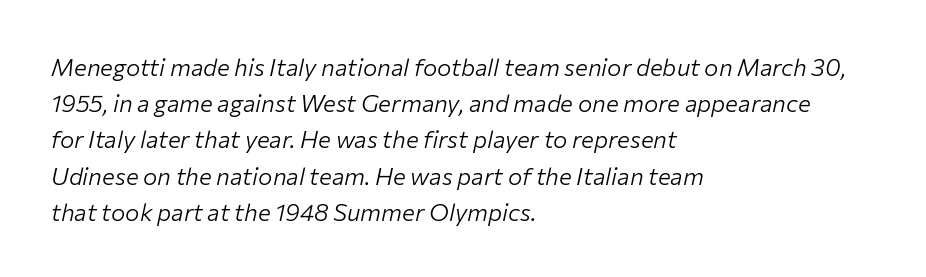
The image shows 24 px text type, italic (leaning right); set left-aligned, normal line spacing (1.51x), normal letter spacing, not underlined.
